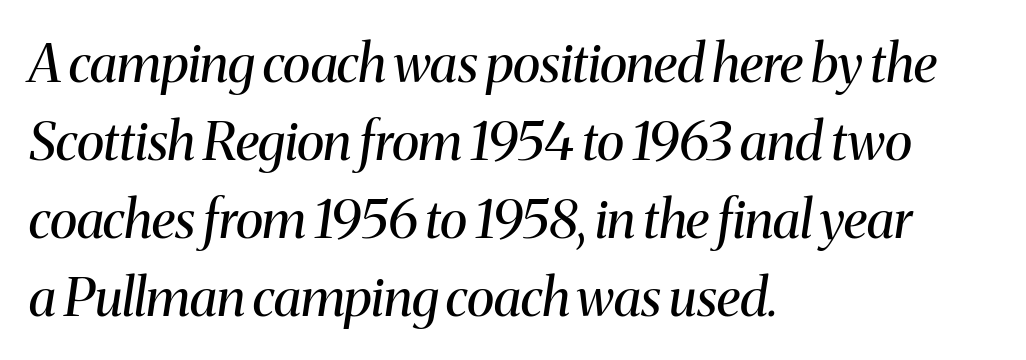
Q: Is the text bold? A: No.
Q: Is the text italic (slanted)? A: Yes, it leans right by about 8 degrees.
Q: Is the typeface a serif or a sans-serif typeface? A: Serif.
Q: Is the text underlined? A: No.
Q: How is the paragraph aligned? A: Left-aligned.
Q: Is the spacing between letters normal or unusually wide? A: Normal.
Q: Is the spacing between lines tight, normal or loose? A: Normal.
Q: Width (condensed, normal, or wide)? A: Normal.
Q: Stroke contrast? A: Medium.
Q: x-height? A: Medium.
Q: Monospaced? A: No.
